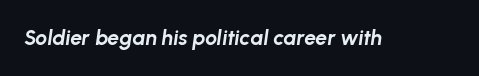
The image shows 21 px bold type, italic (leaning right); set normal letter spacing, not underlined.
